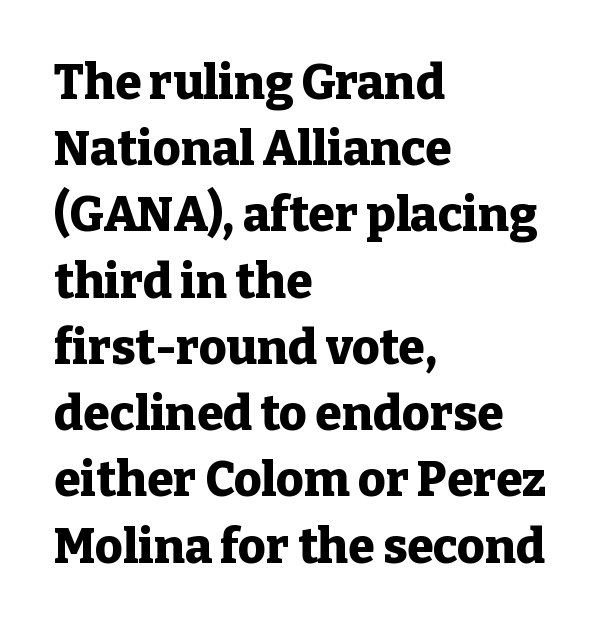
{"serif": "yes", "italic": "no", "bold": "yes", "weight": "heavy", "width": "normal", "stroke_contrast": "low", "x_height": "medium", "monospaced": "no", "underline": "no", "align": "left", "line_spacing": "normal", "line_spacing_ratio": 1.38, "letter_spacing": "normal", "letter_spacing_em": 0.0, "glyph_px": 48}
